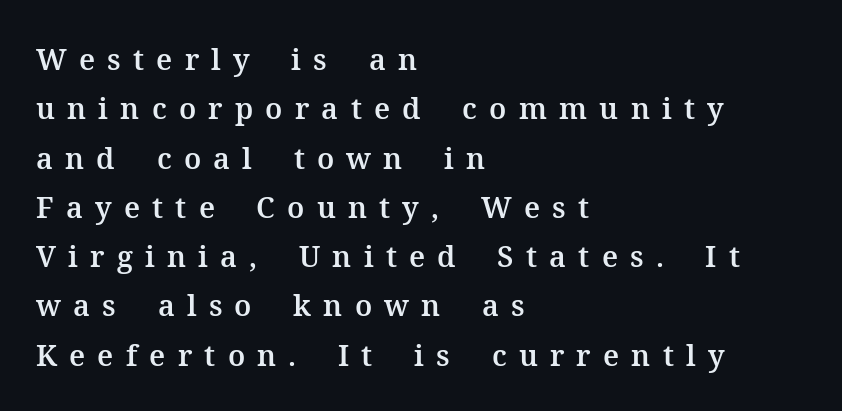
The image shows 29 px serif type, upright; set left-aligned, normal line spacing (1.7x), unusually wide letter spacing (+0.42 em), not underlined; medium stroke contrast and a medium x-height.
